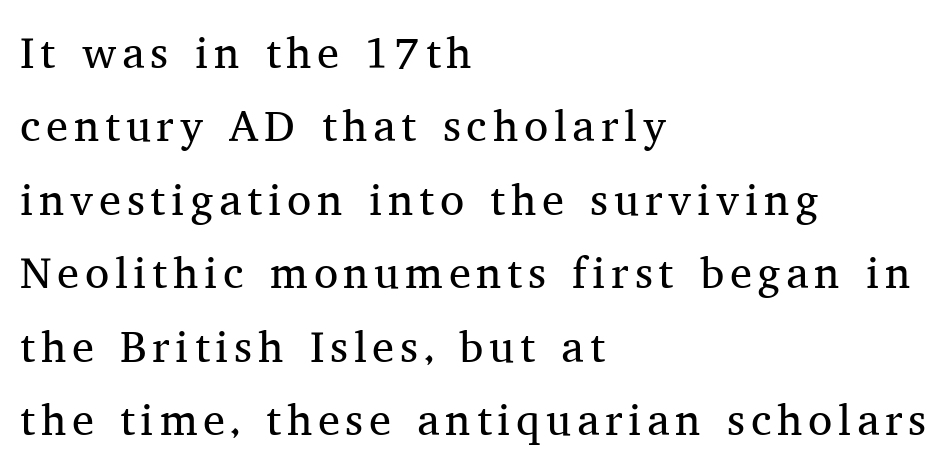
{"serif": "yes", "italic": "no", "bold": "no", "weight": "regular", "width": "normal", "stroke_contrast": "medium", "x_height": "medium", "monospaced": "no", "underline": "no", "align": "left", "line_spacing": "normal", "line_spacing_ratio": 1.67, "glyph_px": 44}
